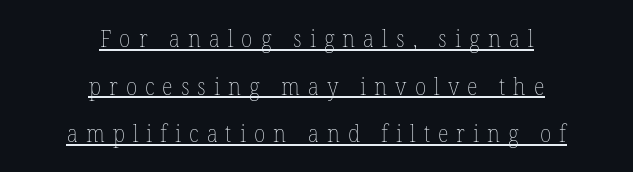
Observe the wide spacing: letters keep a clear distance from each other. The letters stand straight up with perfectly vertical stems. Widely set lines give the paragraph a tall, airy silhouette. Unbolded letterforms with no extra heft. Compared with a flush-left layout, this one balances lines on the center instead. The sample's only ornament is a line tracing under the words.
